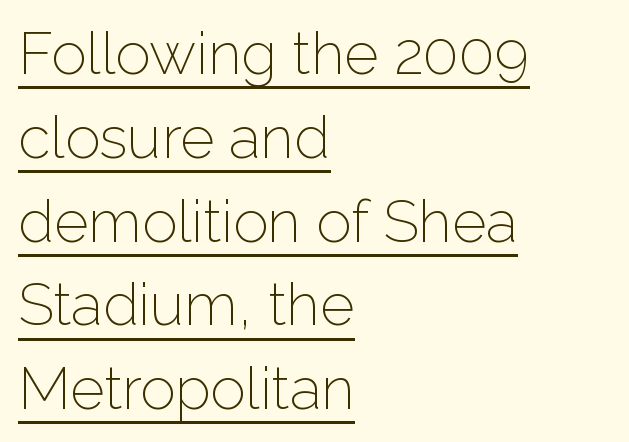
{"serif": "no", "italic": "no", "bold": "no", "weight": "light", "width": "normal", "stroke_contrast": "low", "x_height": "medium", "monospaced": "no", "underline": "yes", "align": "left", "line_spacing": "normal", "line_spacing_ratio": 1.42, "letter_spacing": "normal", "letter_spacing_em": 0.0, "glyph_px": 59}
